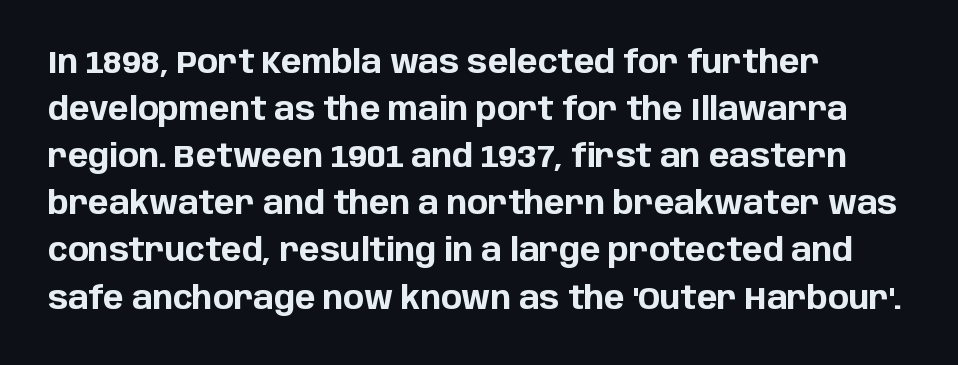
The image shows 31 px bold sans-serif type, upright; set left-aligned, normal line spacing (1.52x), normal letter spacing, not underlined; low stroke contrast and a large x-height.
